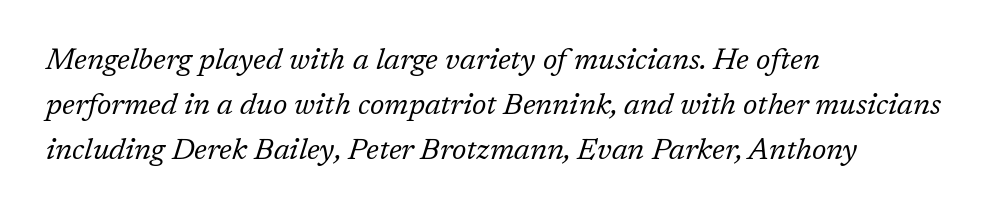
{"serif": "yes", "italic": "yes", "lean": "right", "slant_degrees": 17, "bold": "no", "weight": "regular", "width": "normal", "stroke_contrast": "low", "x_height": "medium", "monospaced": "no", "underline": "no", "align": "left", "line_spacing": "normal", "line_spacing_ratio": 1.5, "letter_spacing": "normal", "letter_spacing_em": 0.0, "glyph_px": 30}
